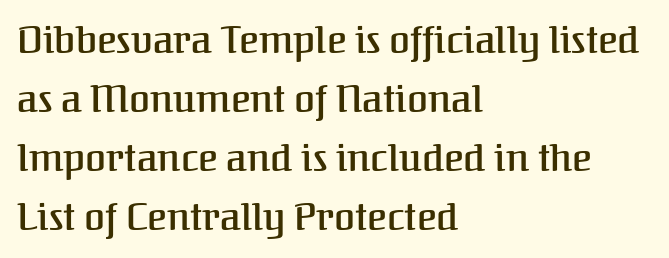
This rendering uses left alignment, leaving the right contour irregular. These lines are rendered in a variable-pitch font. Rows of type keep a routine distance in the vertical direction. Look at the stroke-to-counter ratio: somewhat heavy, a semibold.
